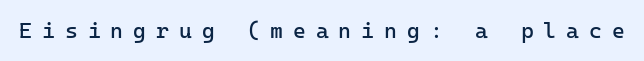
The image shows 22 px text type, upright; set unusually wide letter spacing (+0.45 em), not underlined.
